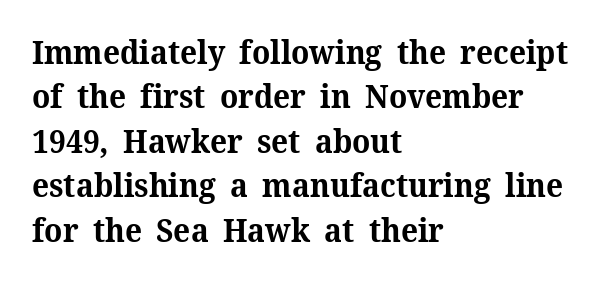
{"serif": "yes", "italic": "no", "bold": "yes", "weight": "bold", "width": "normal", "stroke_contrast": "medium", "x_height": "medium", "monospaced": "no", "underline": "no", "align": "left", "line_spacing": "normal", "line_spacing_ratio": 1.39, "letter_spacing": "normal", "letter_spacing_em": 0.0, "glyph_px": 32}
